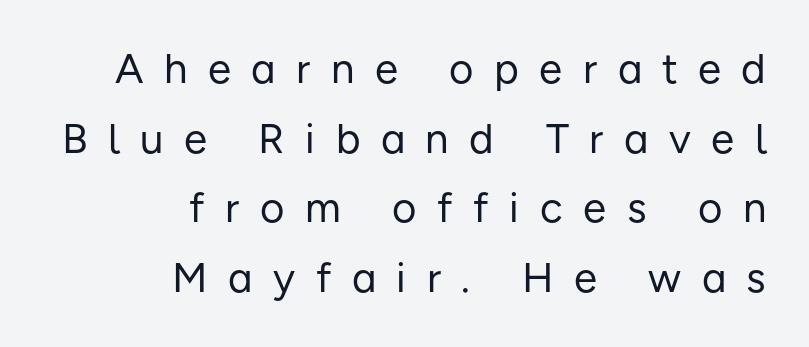
The image shows 42 px regular-weight sans-serif type, upright; set right-aligned, normal line spacing (1.66x), unusually wide letter spacing (+0.49 em), not underlined; low stroke contrast and a medium x-height.
